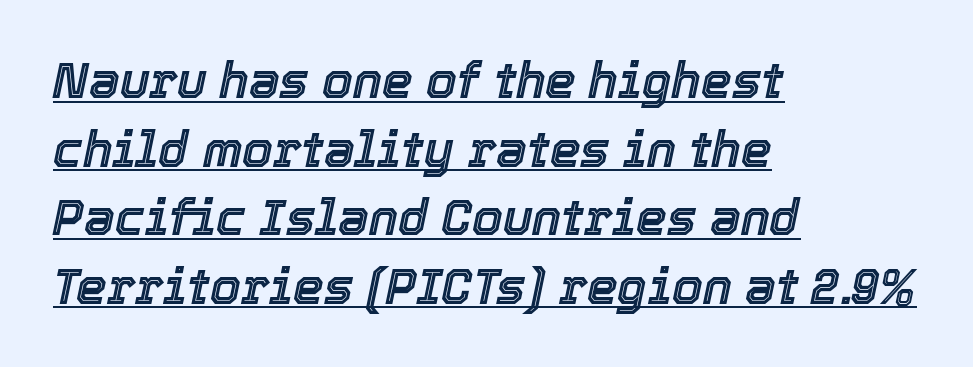
Layout note: lines flush left. The axis of the letterforms is tilted away from vertical. Honestly, the underline is the first thing you notice here. The horizontal fit of the characters is conventional and even. Reading down the column, the eye jumps a familiar distance to each next line. Is this a fixed-width face? No — the glyphs have proportional, varying widths.
